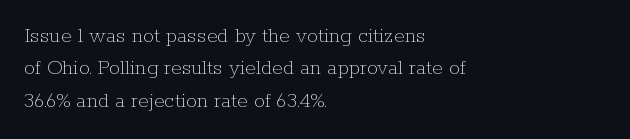
{"italic": "no", "bold": "no", "underline": "no", "align": "left", "line_spacing": "normal", "line_spacing_ratio": 1.47, "letter_spacing": "normal", "letter_spacing_em": 0.0, "glyph_px": 22}
